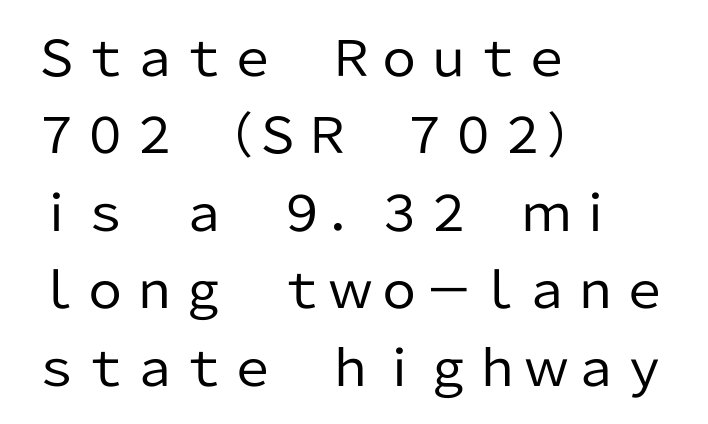
This rendering features lettering with no underline. Weight: in the light-to-regular range. Spacing between characters is what you'd get straight out of the box. Looks like regular typesetting: each glyph gets only the width it needs. Does the type have serifs? No, each stem ends abruptly. The rendering anchors every line to the left-hand side.
